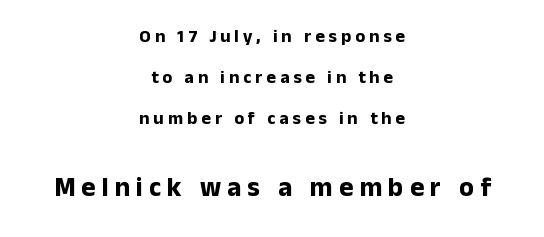
The image shows 27 px bold type, upright; set centered, loose line spacing (2.28x), unusually wide letter spacing (+0.22 em), not underlined; the second (bottom) block is 1.5x larger.
